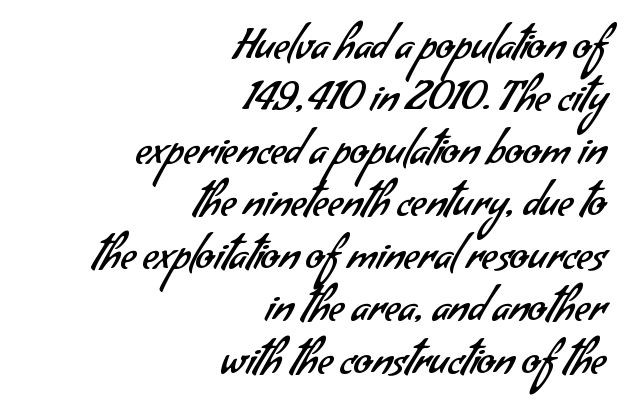
Q: Is the text bold? A: No.
Q: Is the typeface a serif or a sans-serif typeface? A: Sans-serif.
Q: Is the text underlined? A: No.
Q: How is the paragraph aligned? A: Right-aligned.
Q: Is the spacing between letters normal or unusually wide? A: Normal.
Q: Is the spacing between lines tight, normal or loose? A: Normal.
Q: Width (condensed, normal, or wide)? A: Normal.
Q: Stroke contrast? A: Low.
Q: x-height? A: Small.
Q: Monospaced? A: No.
